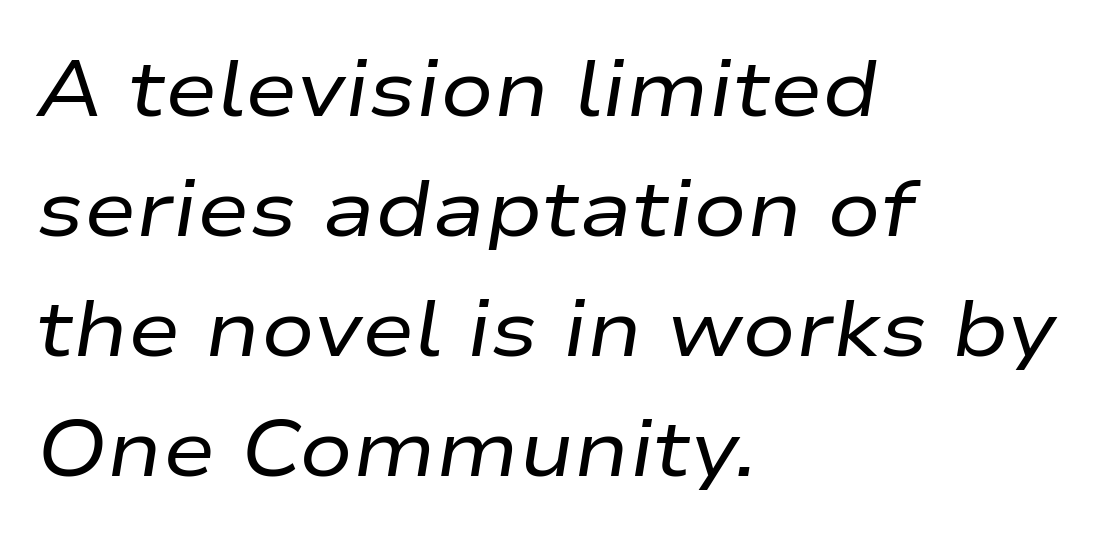
{"italic": "yes", "lean": "right", "slant_degrees": 9, "bold": "no", "weight": "regular", "width": "wide", "stroke_contrast": "low", "x_height": "medium", "monospaced": "no", "underline": "no", "align": "left", "line_spacing": "normal", "line_spacing_ratio": 1.52, "letter_spacing": "normal", "letter_spacing_em": 0.0, "glyph_px": 79}
